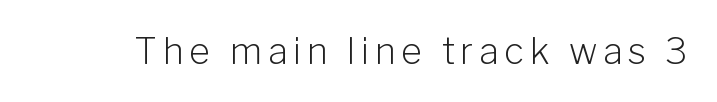
The image shows 36 px light sans-serif type, upright; set not underlined; low stroke contrast and a medium x-height.
